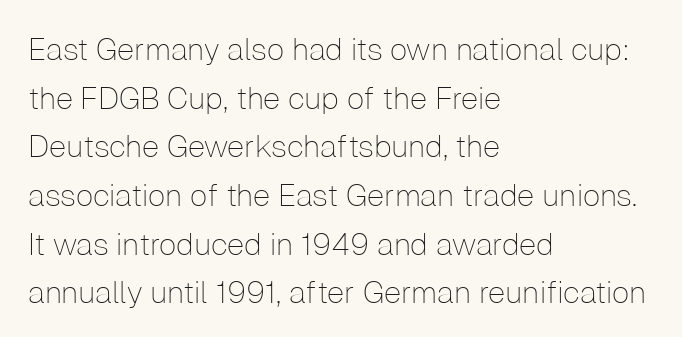
There is no visible air inserted between adjacent glyphs. This sample keeps an unexceptional amount of space between lines. Here the designer chose a conventional face with non-uniform glyph widths. This is sans-serif lettering, the kind often seen on screens and signage. Vertical strokes here are truly vertical.
